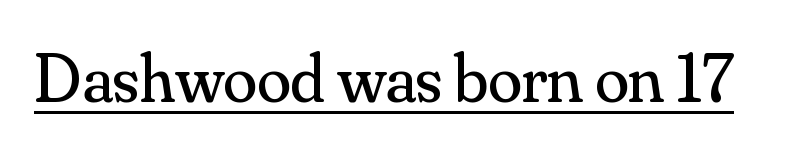
The image shows 69 px regular-weight serif type, upright; set normal letter spacing, underlined; medium stroke contrast and a small x-height.
